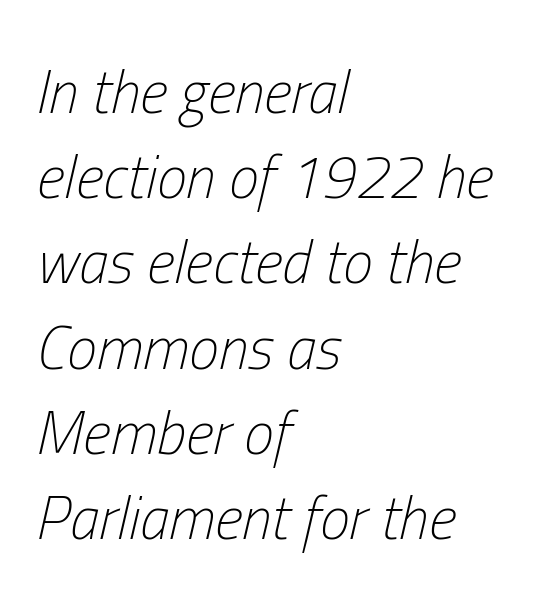
{"italic": "yes", "lean": "right", "slant_degrees": 13, "bold": "no", "weight": "light", "width": "condensed", "stroke_contrast": "low", "x_height": "medium", "monospaced": "no", "underline": "no", "align": "left", "line_spacing": "normal", "line_spacing_ratio": 1.42, "letter_spacing": "normal", "letter_spacing_em": 0.0, "glyph_px": 60}
